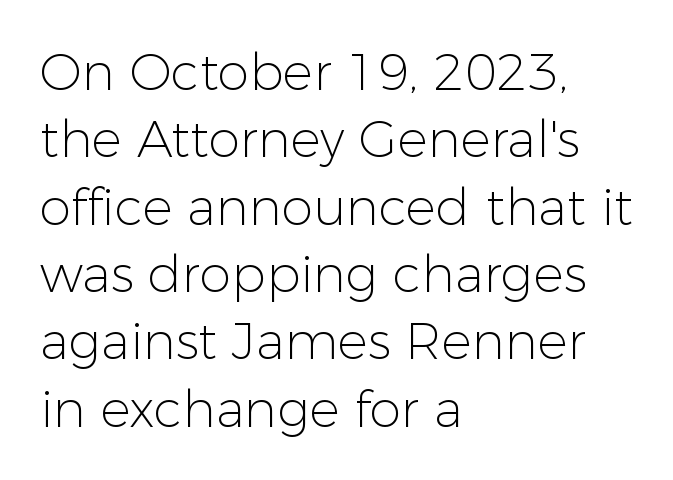
The image shows 51 px light sans-serif type, upright; set left-aligned, normal line spacing (1.32x), normal letter spacing, not underlined; low stroke contrast and a medium x-height.
